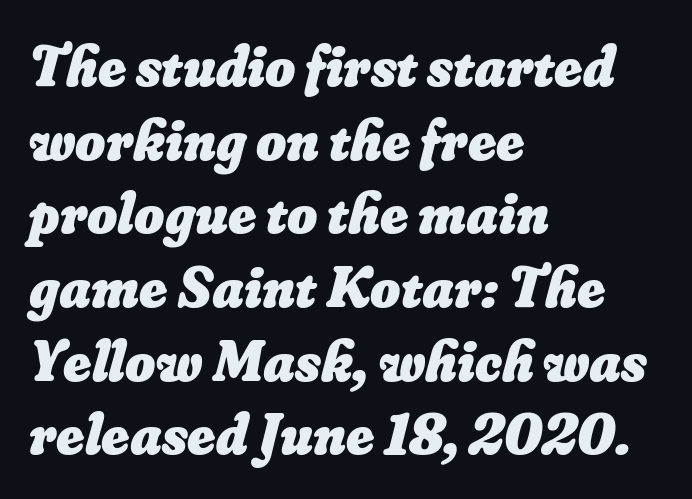
The image shows 58 px heavy type; set left-aligned, normal line spacing (1.27x), normal letter spacing, not underlined; low stroke contrast and a small x-height.
